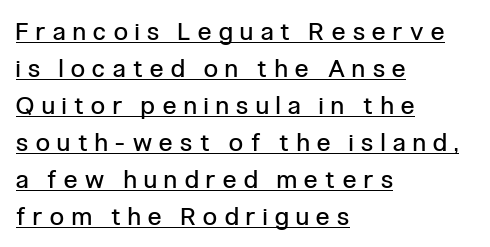
The specimen includes a rule beneath the text block's lines. Normally led — the rows are evenly, conventionally spaced. Do the letters lean? They stand straight. The weight tops out at a normal text grade. The paragraph has a hard left edge and a soft right edge.
